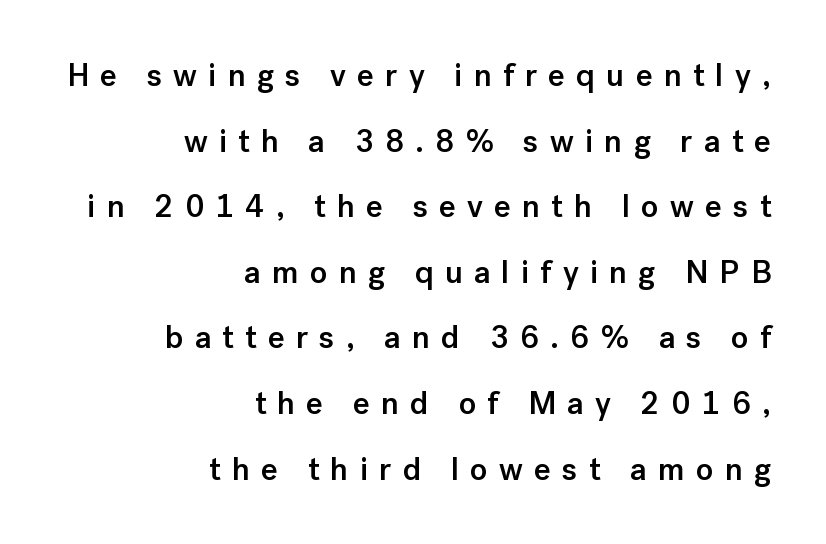
The image shows 32 px semibold sans-serif type, upright; set right-aligned, loose line spacing (2.05x), unusually wide letter spacing (+0.35 em), not underlined; low stroke contrast and a medium x-height.
